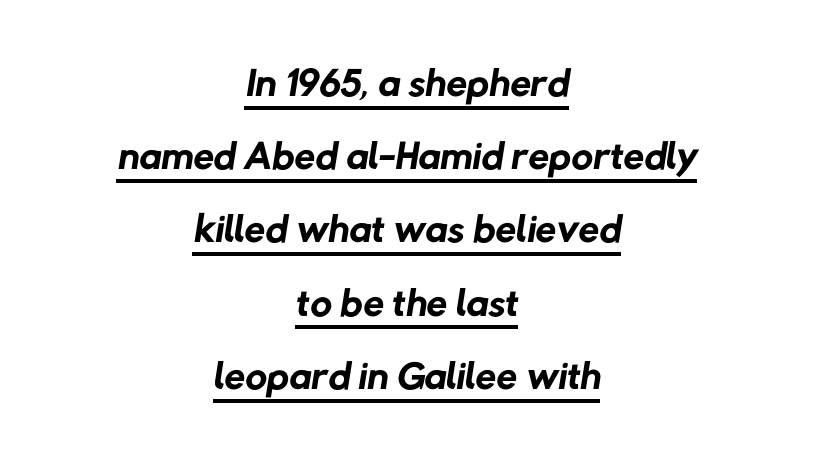
{"serif": "no", "bold": "no", "weight": "regular", "width": "normal", "stroke_contrast": "low", "x_height": "medium", "monospaced": "no", "underline": "yes", "align": "center", "line_spacing_ratio": 1.22, "letter_spacing": "normal", "letter_spacing_em": 0.0, "glyph_px": 60}
